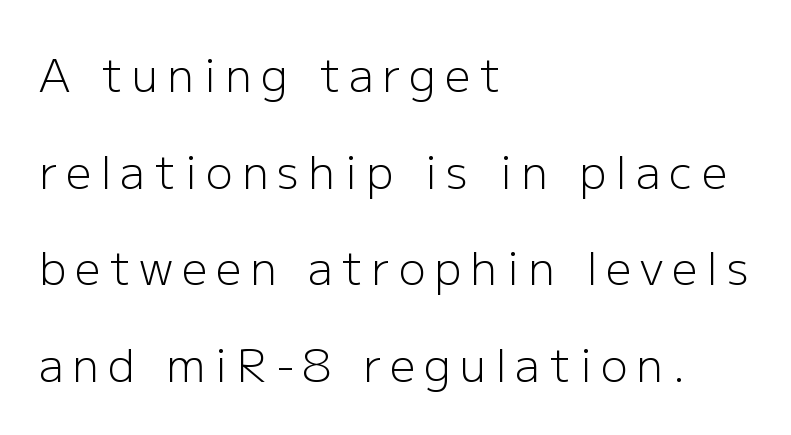
The image shows 45 px light sans-serif type, upright; set left-aligned, loose line spacing (2.15x), unusually wide letter spacing (+0.2 em), not underlined; low stroke contrast and a medium x-height.
